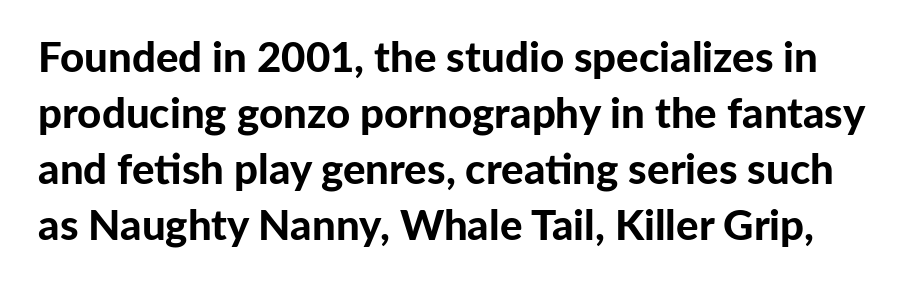
Nothing unusual about the tracking: characters are spaced as the font intends. No feet cap the strokes, marking this as sans-serif type. The strokes are fattened all the way to bold. It's the straight-up-and-down kind of type.
